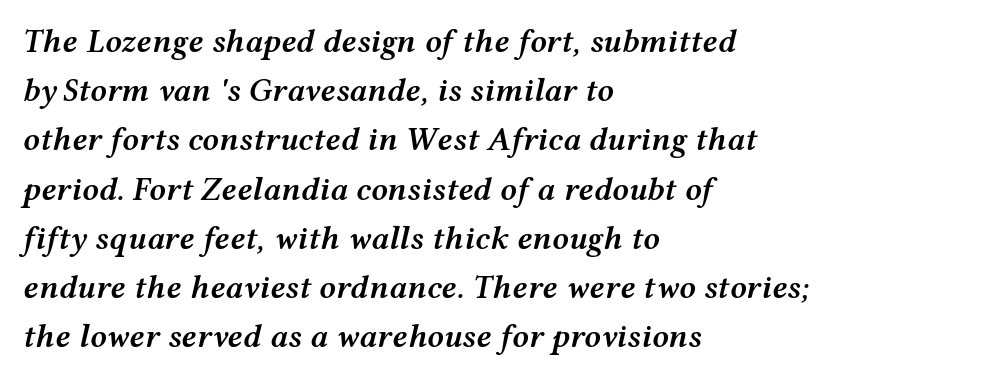
{"italic": "yes", "lean": "right", "slant_degrees": 12, "bold": "semi", "weight": "semibold", "width": "wide", "stroke_contrast": "medium", "x_height": "medium", "monospaced": "no", "underline": "no", "align": "left", "line_spacing": "normal", "line_spacing_ratio": 1.49, "letter_spacing": "normal", "letter_spacing_em": 0.0, "glyph_px": 33}
